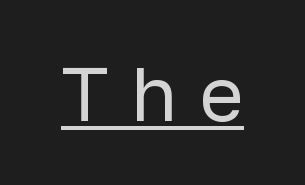
This sample has the flowing, uneven cadence of proportional lettering. What decoration does the sample have? An underline. Vertical strokes here are truly vertical. Counters stay open thanks to moderate or lighter strokes. In terms of letterform style, serifs are entirely absent.
